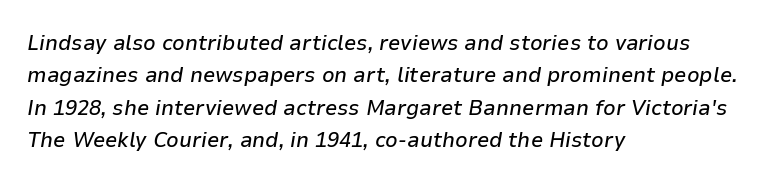
{"italic": "yes", "lean": "right", "slant_degrees": 9, "underline": "no", "align": "left", "line_spacing": "normal", "line_spacing_ratio": 1.47, "letter_spacing": "normal", "letter_spacing_em": 0.0, "glyph_px": 22}
